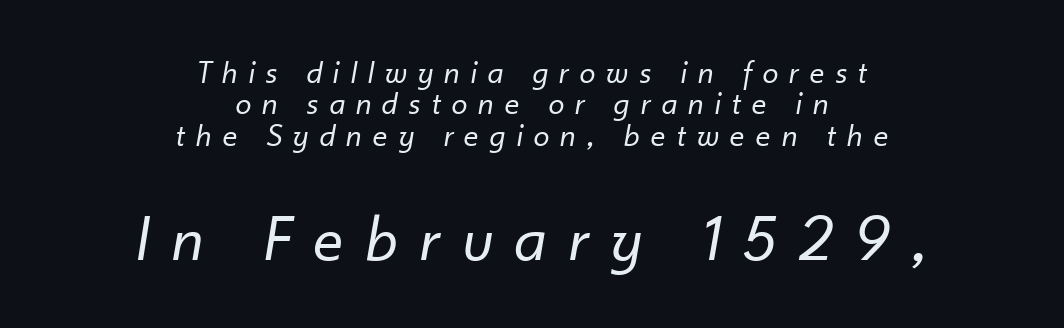
The lines are quadded center. The gaps between neighbouring characters are conspicuously large. Underlining? Definitely not there. Leading: reduced.
